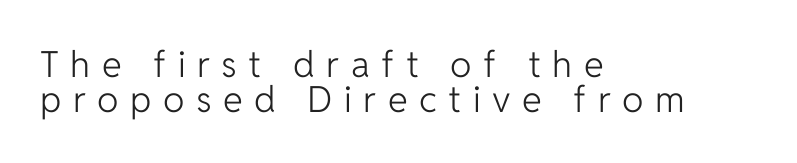
{"serif": "no", "italic": "no", "bold": "no", "weight": "light", "width": "normal", "stroke_contrast": "low", "x_height": "medium", "monospaced": "no", "underline": "no", "align": "left", "line_spacing": "tight", "line_spacing_ratio": 0.96, "letter_spacing": "wide", "letter_spacing_em": 0.32, "glyph_px": 36}
